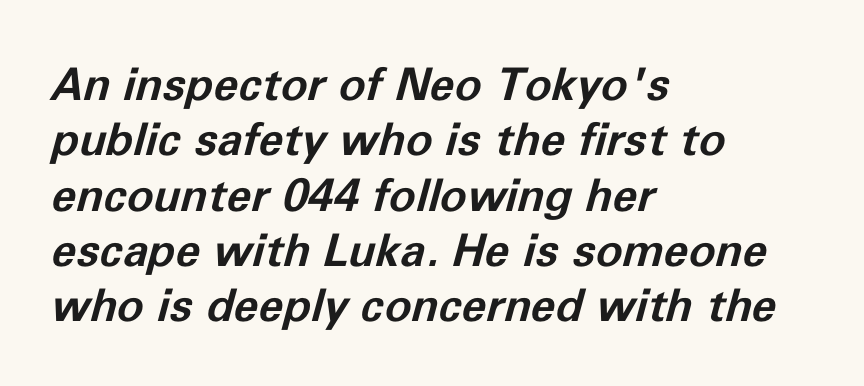
{"italic": "yes", "lean": "right", "slant_degrees": 11, "bold": "yes", "weight": "bold", "width": "normal", "stroke_contrast": "low", "x_height": "medium", "monospaced": "no", "underline": "no", "align": "left", "line_spacing_ratio": 1.23, "letter_spacing": "normal", "letter_spacing_em": 0.0, "glyph_px": 45}
